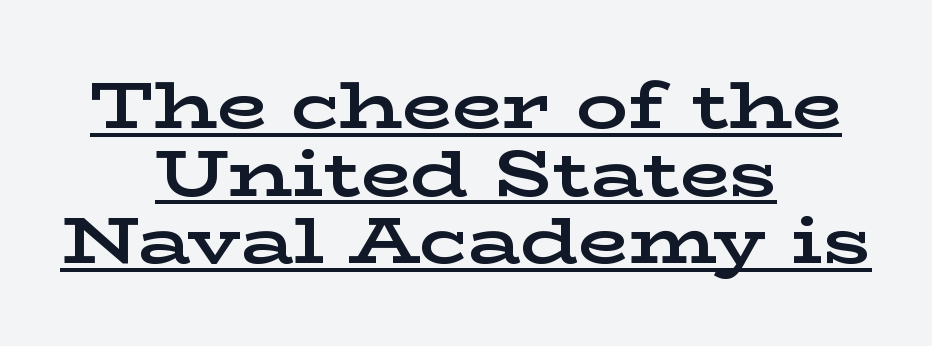
The image shows 65 px bold, wide serif type, upright; set centered, tight line spacing (1.04x), normal letter spacing, underlined; low stroke contrast and a medium x-height.
